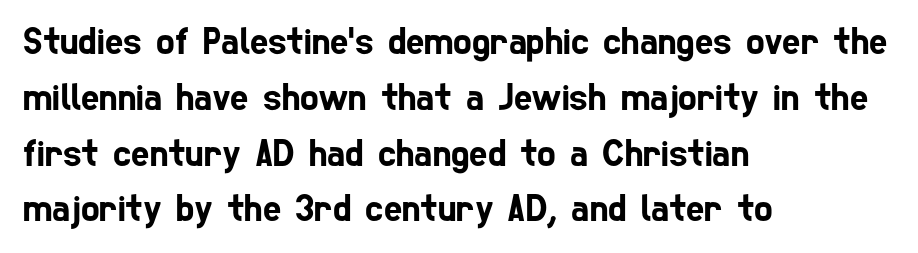
{"serif": "no", "width": "condensed", "stroke_contrast": "low", "x_height": "medium", "monospaced": "no", "underline": "no", "align": "left", "line_spacing": "normal", "line_spacing_ratio": 1.43, "letter_spacing": "normal", "letter_spacing_em": 0.0, "glyph_px": 39}
